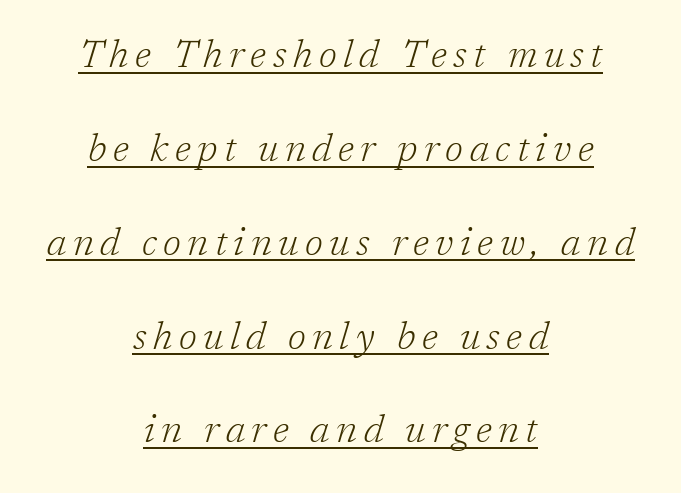
Q: Is the text bold? A: No.
Q: Is the text italic (slanted)? A: Yes, it leans right by about 17 degrees.
Q: Is the typeface a serif or a sans-serif typeface? A: Serif.
Q: Is the text underlined? A: Yes.
Q: How is the paragraph aligned? A: Centered.
Q: Is the spacing between lines tight, normal or loose? A: Loose.
Q: Width (condensed, normal, or wide)? A: Normal.
Q: Stroke contrast? A: Low.
Q: x-height? A: Medium.
Q: Monospaced? A: No.
